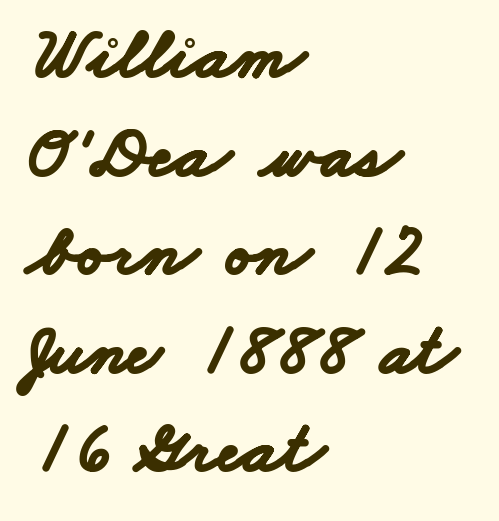
Q: Is the text bold? A: Yes.
Q: Is the typeface a serif or a sans-serif typeface? A: Sans-serif.
Q: Is the text underlined? A: No.
Q: How is the paragraph aligned? A: Left-aligned.
Q: Is the spacing between letters normal or unusually wide? A: Normal.
Q: Is the spacing between lines tight, normal or loose? A: Normal.
Q: Width (condensed, normal, or wide)? A: Wide.
Q: Stroke contrast? A: Low.
Q: x-height? A: Small.
Q: Monospaced? A: No.
